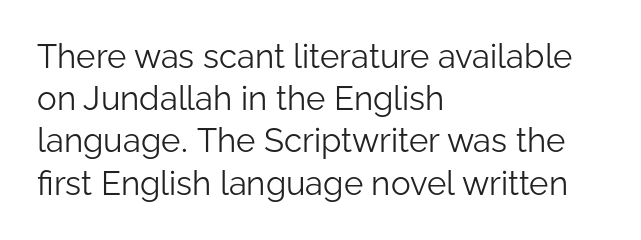
Q: Is the text bold? A: No.
Q: Is the text italic (slanted)? A: No, it is upright.
Q: Is the typeface a serif or a sans-serif typeface? A: Sans-serif.
Q: Is the text underlined? A: No.
Q: How is the paragraph aligned? A: Left-aligned.
Q: Is the spacing between letters normal or unusually wide? A: Normal.
Q: Is the spacing between lines tight, normal or loose? A: Normal.
Q: Width (condensed, normal, or wide)? A: Normal.
Q: Stroke contrast? A: Low.
Q: x-height? A: Medium.
Q: Monospaced? A: No.
